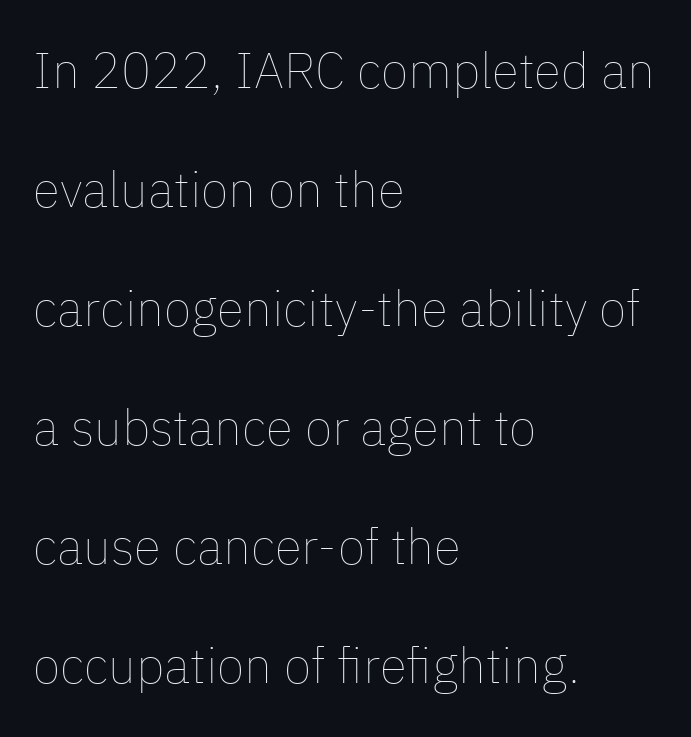
The strokes carry an ordinary text weight at most. Notice how the stems are strictly vertical — no italics here. Each letter keeps its own natural width here, so spacing adapts to shape. Compared with typical paragraphs, the rows here are farther apart. Descenders hang freely into open space.
